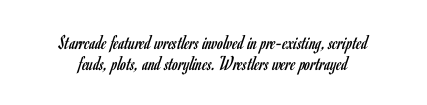
Q: Is the text bold? A: No.
Q: Is the text italic (slanted)? A: Yes.
Q: Is the text underlined? A: No.
Q: How is the paragraph aligned? A: Centered.
Q: Is the spacing between letters normal or unusually wide? A: Normal.
Q: Is the spacing between lines tight, normal or loose? A: Tight.
